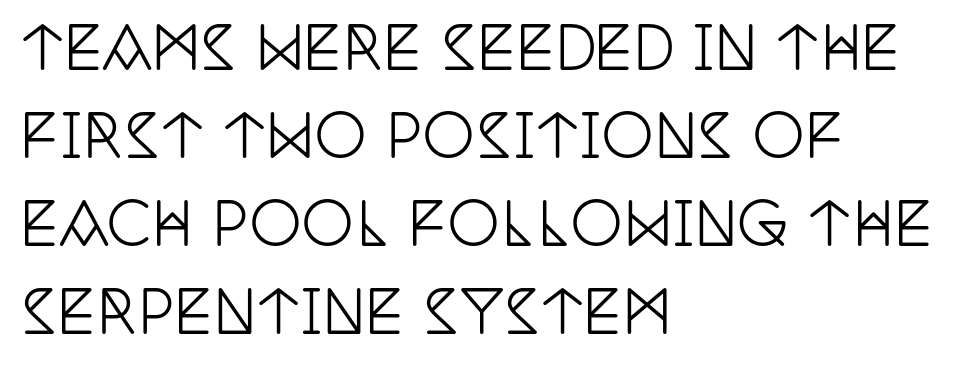
The image shows 58 px condensed serif type, upright; set left-aligned, normal line spacing (1.52x), normal letter spacing, not underlined; low stroke contrast and a large x-height.
